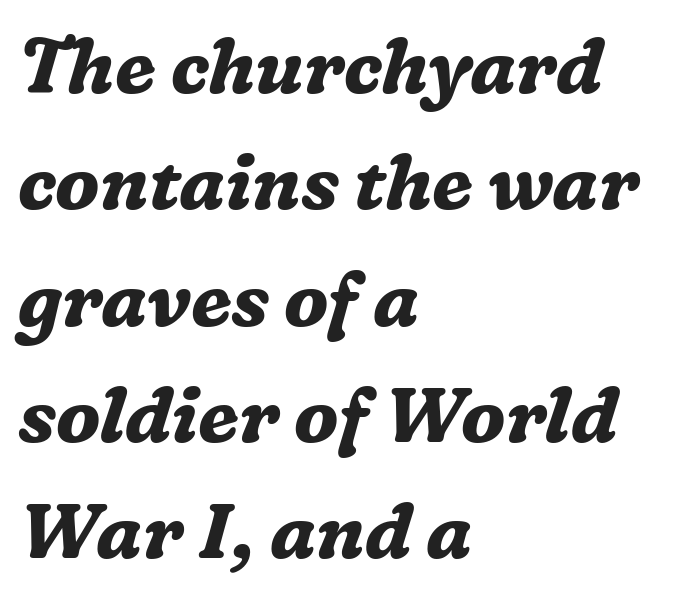
Q: Is the text bold? A: Yes.
Q: Is the text italic (slanted)? A: Yes, it leans right by about 16 degrees.
Q: Is the typeface a serif or a sans-serif typeface? A: Serif.
Q: Is the text underlined? A: No.
Q: How is the paragraph aligned? A: Left-aligned.
Q: Is the spacing between letters normal or unusually wide? A: Normal.
Q: Is the spacing between lines tight, normal or loose? A: Normal.
Q: Width (condensed, normal, or wide)? A: Normal.
Q: Stroke contrast? A: Medium.
Q: x-height? A: Medium.
Q: Monospaced? A: No.
